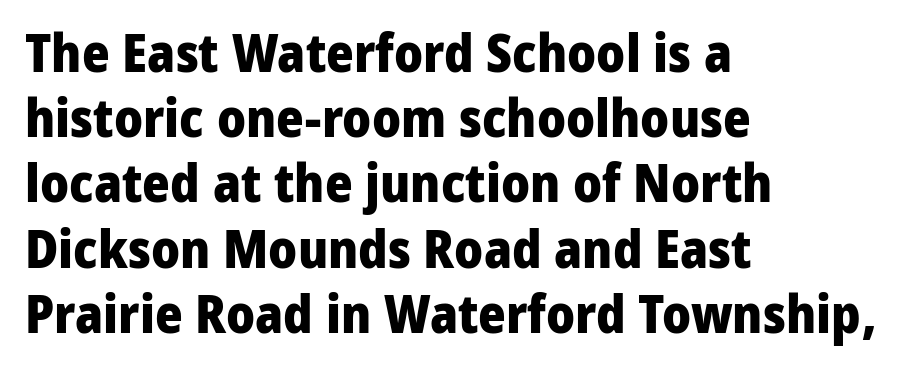
A typesetter would call this proportional, since set widths differ per character. Underlining? Definitely not there. This rendering leaves character spacing at its baseline value. Unlike italic type, these characters show no tilt at all.
